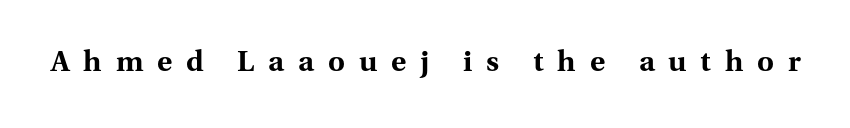
{"serif": "yes", "italic": "no", "bold": "yes", "weight": "bold", "width": "normal", "stroke_contrast": "medium", "x_height": "medium", "monospaced": "no", "underline": "no", "letter_spacing": "wide", "letter_spacing_em": 0.48, "glyph_px": 29}
